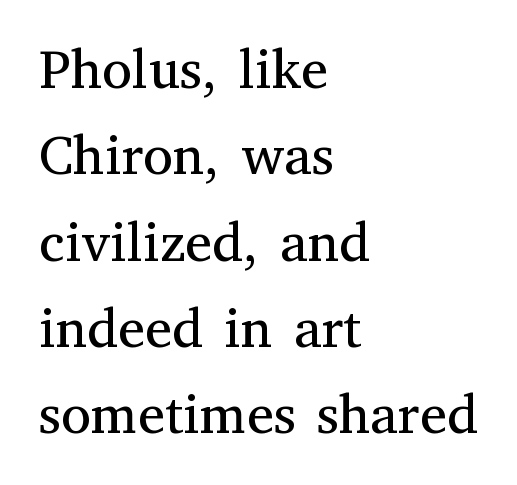
{"serif": "yes", "italic": "no", "bold": "no", "weight": "regular", "width": "normal", "stroke_contrast": "medium", "x_height": "medium", "monospaced": "no", "underline": "no", "align": "left", "line_spacing": "normal", "line_spacing_ratio": 1.57, "letter_spacing": "normal", "letter_spacing_em": 0.0, "glyph_px": 55}
